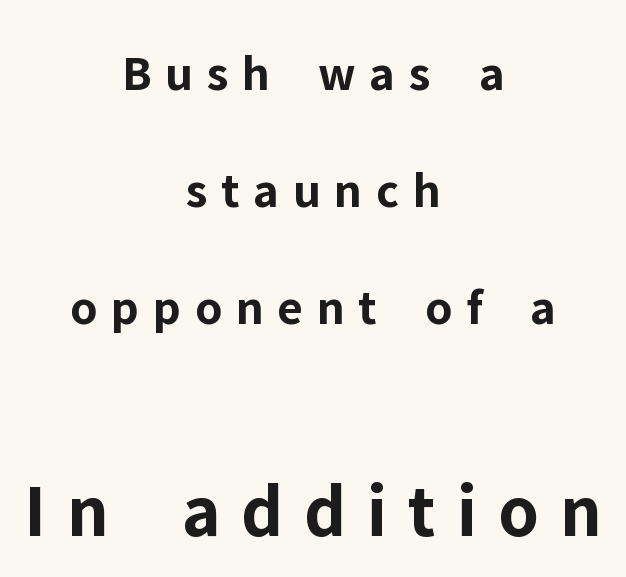
Q: Is the text bold? A: Yes.
Q: Is the text italic (slanted)? A: No, it is upright.
Q: Is the typeface a serif or a sans-serif typeface? A: Sans-serif.
Q: Is the text underlined? A: No.
Q: How is the paragraph aligned? A: Centered.
Q: Is the spacing between letters normal or unusually wide? A: Unusually wide.
Q: Is the spacing between lines tight, normal or loose? A: Loose.
Q: Which block of text is set in a larger size, the first (top) or the second (bottom)? A: The second (bottom) one.
Q: Width (condensed, normal, or wide)? A: Normal.
Q: Stroke contrast? A: Low.
Q: x-height? A: Medium.
Q: Monospaced? A: No.
